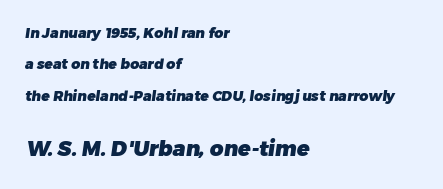
The image shows 21 px bold type; set left-aligned, loose line spacing (2.25x), normal letter spacing, not underlined; the second (bottom) block is 1.5x larger.
